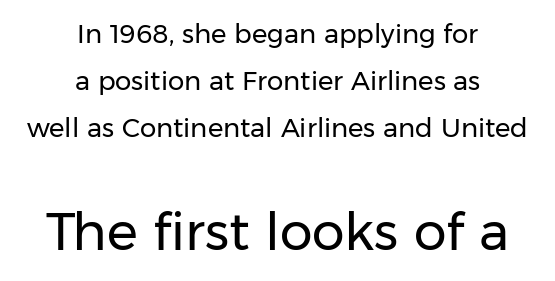
A sans-serif font was chosen for this passage. The passage shown begins with its smaller block and ends with its larger one. You could not count columns in this text — the font is proportionally spaced. Stroke thickness stays within the range of a standard reading face or lighter.
